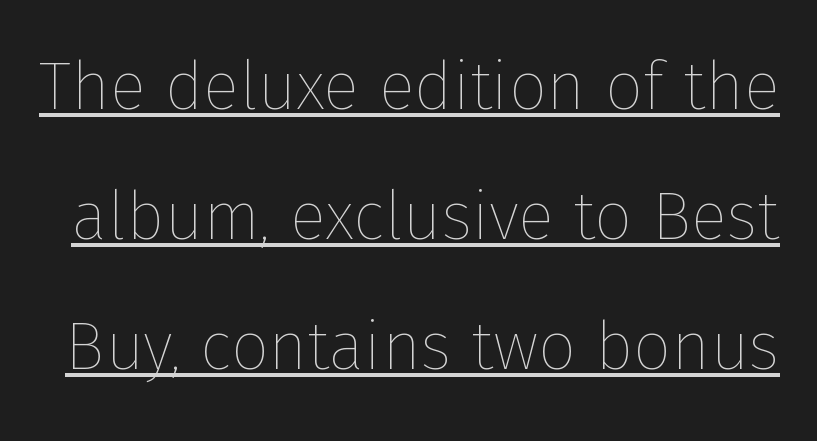
The image shows 67 px thin type, upright; set loose line spacing (1.94x), normal letter spacing, underlined; low stroke contrast and a medium x-height.
